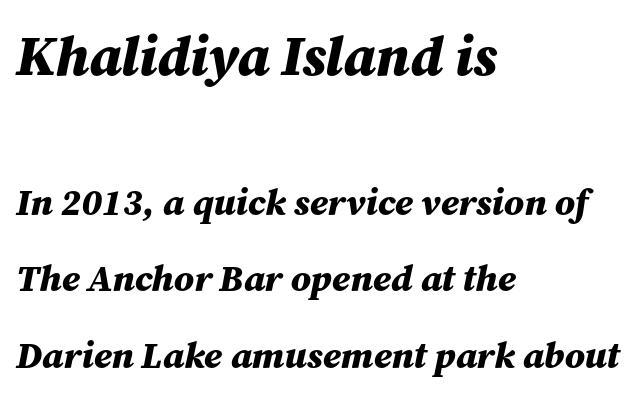
Q: Is the text bold? A: Yes.
Q: Is the text italic (slanted)? A: Yes, it leans right by about 12 degrees.
Q: Is the text underlined? A: No.
Q: How is the paragraph aligned? A: Left-aligned.
Q: Is the spacing between letters normal or unusually wide? A: Normal.
Q: Is the spacing between lines tight, normal or loose? A: Loose.
Q: Which block of text is set in a larger size, the first (top) or the second (bottom)? A: The first (top) one.
Q: Width (condensed, normal, or wide)? A: Normal.
Q: Stroke contrast? A: Medium.
Q: x-height? A: Medium.
Q: Monospaced? A: No.
